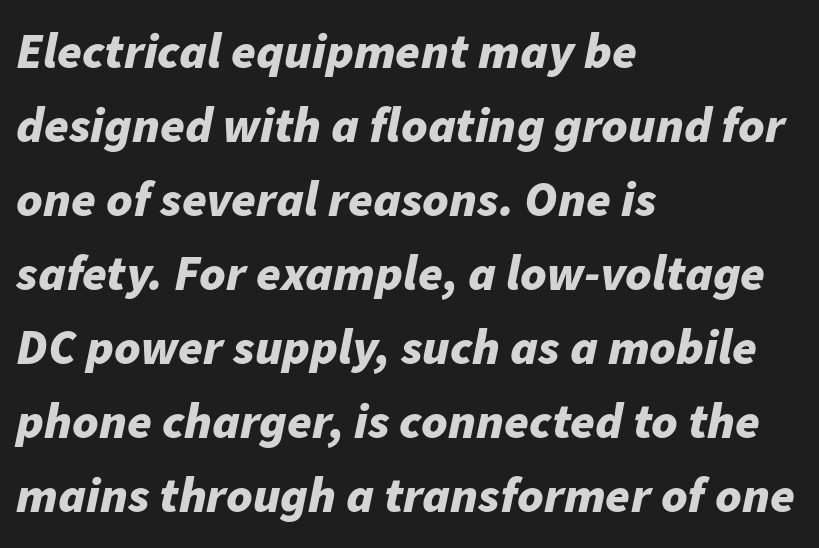
Q: Is the text bold? A: Yes.
Q: Is the text italic (slanted)? A: Yes, it leans right by about 11 degrees.
Q: Is the text underlined? A: No.
Q: How is the paragraph aligned? A: Left-aligned.
Q: Is the spacing between letters normal or unusually wide? A: Normal.
Q: Is the spacing between lines tight, normal or loose? A: Normal.
Q: Width (condensed, normal, or wide)? A: Normal.
Q: Stroke contrast? A: Low.
Q: x-height? A: Medium.
Q: Monospaced? A: No.
